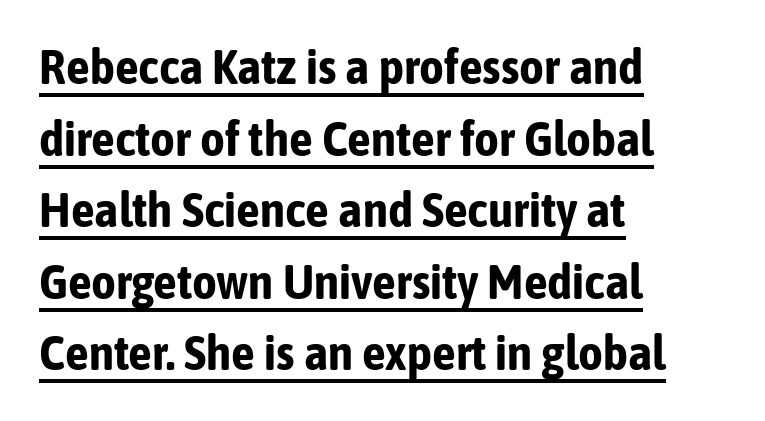
Q: Is the text bold? A: Yes.
Q: Is the text italic (slanted)? A: No, it is upright.
Q: Is the typeface a serif or a sans-serif typeface? A: Sans-serif.
Q: Is the text underlined? A: Yes.
Q: How is the paragraph aligned? A: Left-aligned.
Q: Is the spacing between letters normal or unusually wide? A: Normal.
Q: Is the spacing between lines tight, normal or loose? A: Normal.
Q: Width (condensed, normal, or wide)? A: Condensed.
Q: Stroke contrast? A: Low.
Q: x-height? A: Medium.
Q: Monospaced? A: No.
